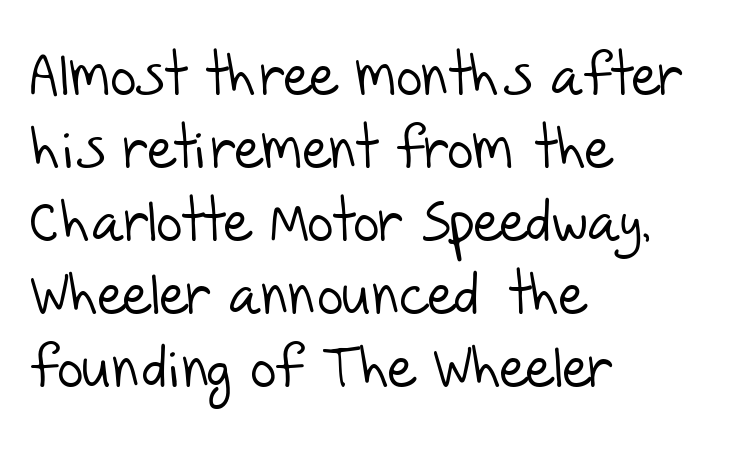
The image shows 57 px light sans-serif type; set left-aligned, normal line spacing (1.28x), normal letter spacing, not underlined; low stroke contrast and a large x-height.
